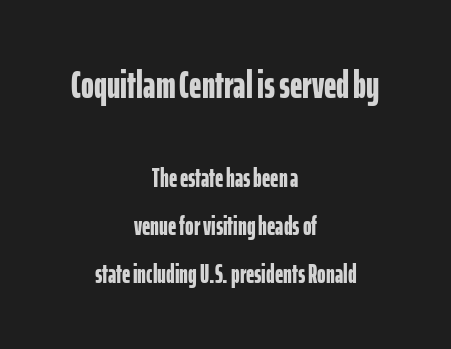
The image shows 39 px bold, condensed sans-serif type, upright; set centered, line spacing 1.86x, normal letter spacing, not underlined; the first (top) block is 1.5x larger; low stroke contrast and a medium x-height.
